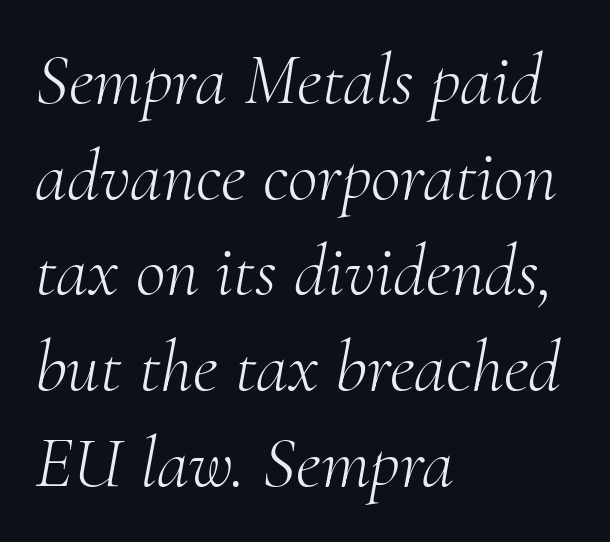
The image shows 73 px light serif type, italic (leaning right); set left-aligned, normal line spacing (1.31x), normal letter spacing, not underlined; medium stroke contrast and a small x-height.
